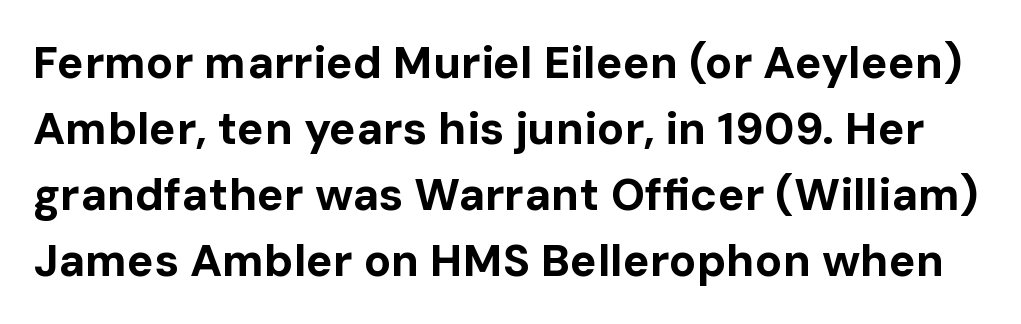
Q: Is the text bold? A: Yes.
Q: Is the text italic (slanted)? A: No, it is upright.
Q: Is the typeface a serif or a sans-serif typeface? A: Sans-serif.
Q: Is the text underlined? A: No.
Q: Is the spacing between letters normal or unusually wide? A: Normal.
Q: Is the spacing between lines tight, normal or loose? A: Normal.
Q: Width (condensed, normal, or wide)? A: Normal.
Q: Stroke contrast? A: Low.
Q: x-height? A: Medium.
Q: Monospaced? A: No.
